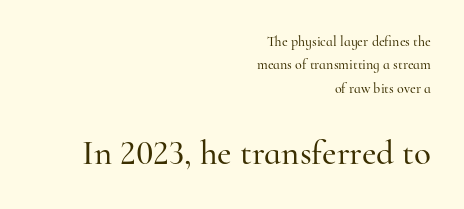
The image shows 35 px serif type, upright; set right-aligned, normal line spacing (1.67x), normal letter spacing, not underlined; the second (bottom) block is 2.5x larger; high stroke contrast and a small x-height.
